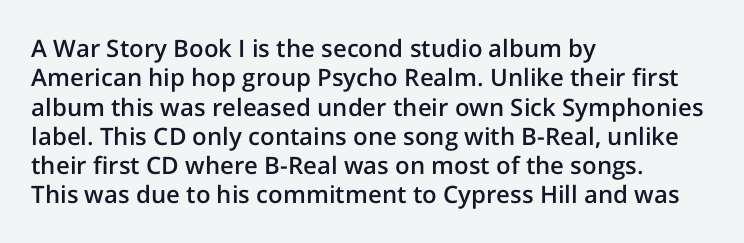
This rendering leaves character spacing at its baseline value. The gap between lines stays unmarked. Characters remain perfectly vertical along every line. The compositor pushed each line to the left boundary.
